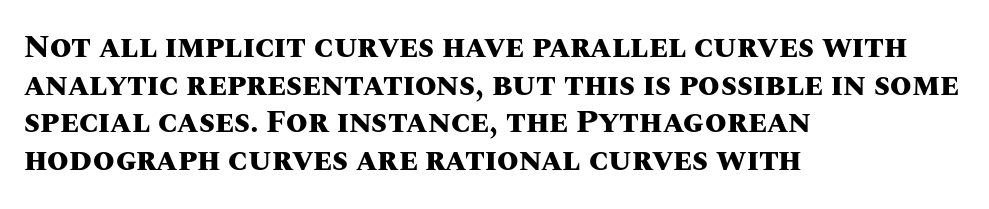
The image shows 31 px heavy type, upright; set left-aligned, line spacing 1.21x, normal letter spacing, not underlined; medium stroke contrast and a large x-height.
